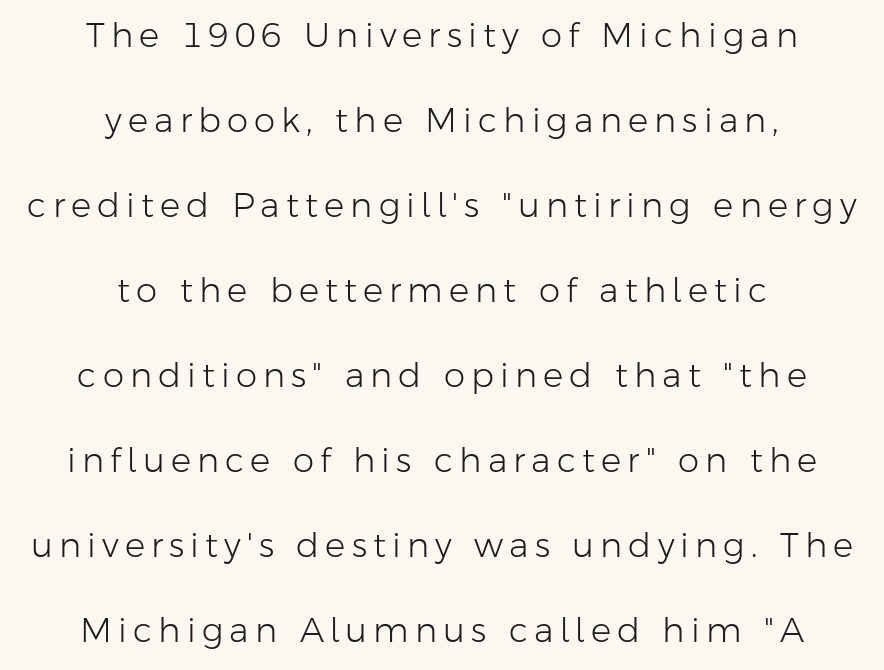
{"serif": "no", "italic": "no", "bold": "no", "weight": "light", "width": "normal", "stroke_contrast": "low", "x_height": "medium", "monospaced": "no", "underline": "no", "align": "center", "line_spacing": "loose", "line_spacing_ratio": 2.5, "glyph_px": 34}
